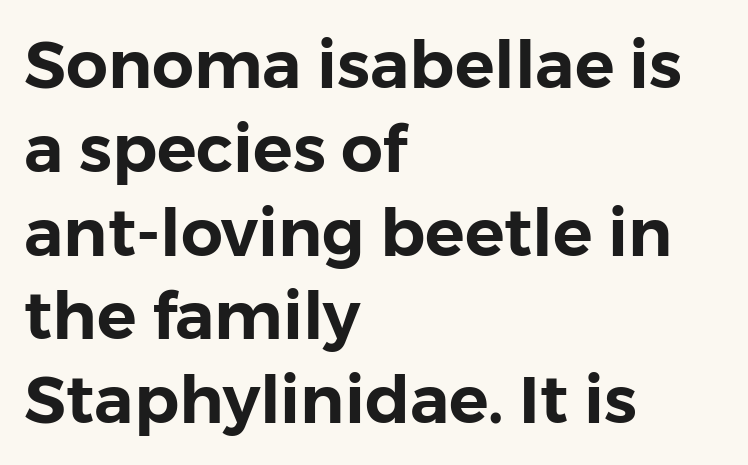
The image shows 66 px sans-serif type, upright; set left-aligned, normal line spacing (1.27x), normal letter spacing, not underlined; low stroke contrast and a medium x-height.
